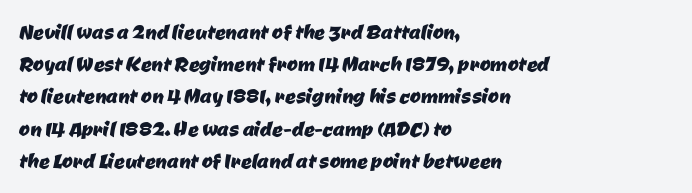
The typesetter chose a ragged-right arrangement here. There is no visible air inserted between adjacent glyphs. The zone under the glyphs is completely vacant.
